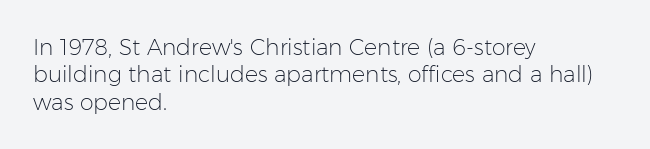
The image shows 22 px text type, upright; set left-aligned, line spacing 1.24x, normal letter spacing, not underlined.
